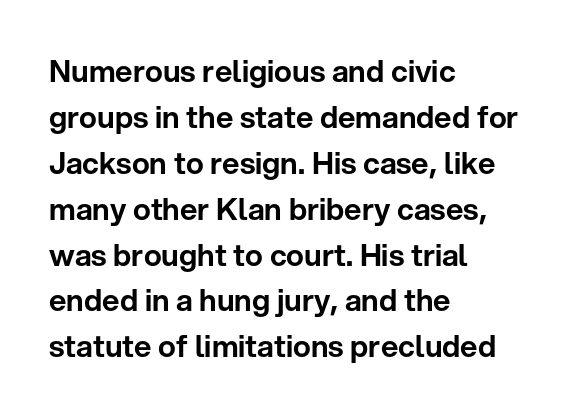
Q: Is the text italic (slanted)? A: No, it is upright.
Q: Is the typeface a serif or a sans-serif typeface? A: Sans-serif.
Q: Is the text underlined? A: No.
Q: How is the paragraph aligned? A: Left-aligned.
Q: Is the spacing between letters normal or unusually wide? A: Normal.
Q: Is the spacing between lines tight, normal or loose? A: Normal.
Q: Width (condensed, normal, or wide)? A: Normal.
Q: Stroke contrast? A: Low.
Q: x-height? A: Medium.
Q: Monospaced? A: No.
